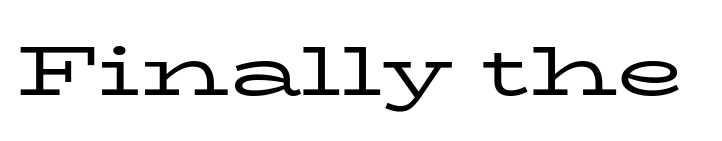
Q: Is the text bold? A: No.
Q: Is the text italic (slanted)? A: No, it is upright.
Q: Is the typeface a serif or a sans-serif typeface? A: Serif.
Q: Is the text underlined? A: No.
Q: Is the spacing between letters normal or unusually wide? A: Normal.
Q: Width (condensed, normal, or wide)? A: Wide.
Q: Stroke contrast? A: Low.
Q: x-height? A: Medium.
Q: Monospaced? A: No.
